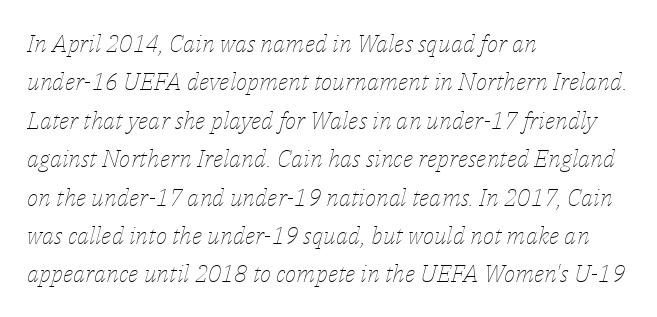
The face looks like a standard text weight, possibly lighter. Regular leading. This sample uses plain, unmodified letter spacing. The rendering anchors every line to the left-hand side.
